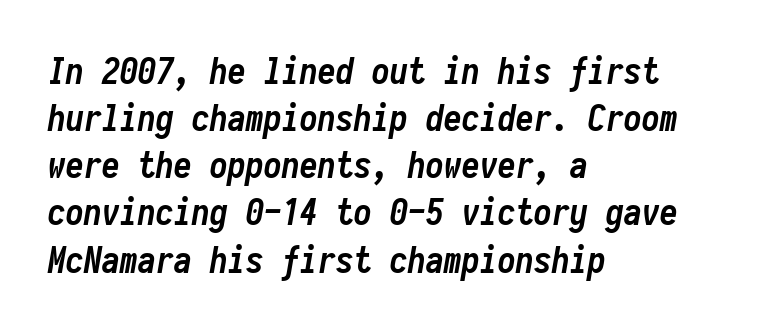
A clean baseline with only descenders dipping below it. Every character here occupies the same horizontal width, giving the sample a typewriter-like rhythm. The face used here has the dense, thick strokes of a bold. The typesetter chose a ragged-right arrangement here.
